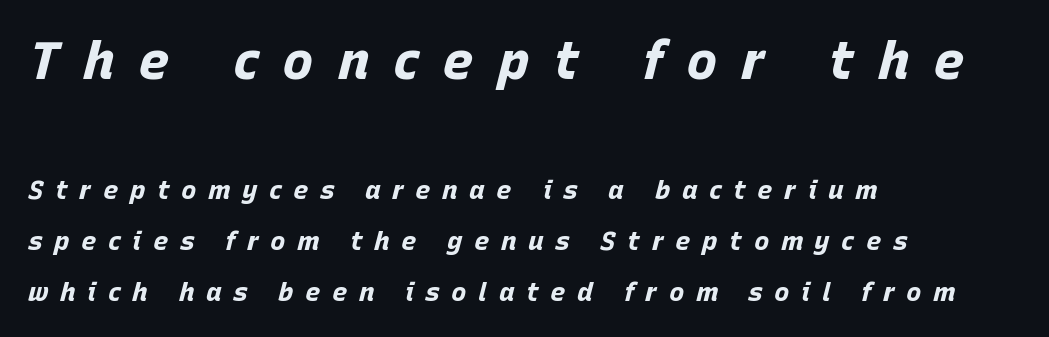
Q: Is the text bold? A: Yes.
Q: Is the text italic (slanted)? A: Yes, it leans right by about 15 degrees.
Q: Is the text underlined? A: No.
Q: How is the paragraph aligned? A: Left-aligned.
Q: Is the spacing between letters normal or unusually wide? A: Unusually wide.
Q: Is the spacing between lines tight, normal or loose? A: Loose.
Q: Which block of text is set in a larger size, the first (top) or the second (bottom)? A: The first (top) one.
Q: Width (condensed, normal, or wide)? A: Normal.
Q: Stroke contrast? A: Low.
Q: x-height? A: Large.
Q: Monospaced? A: No.
